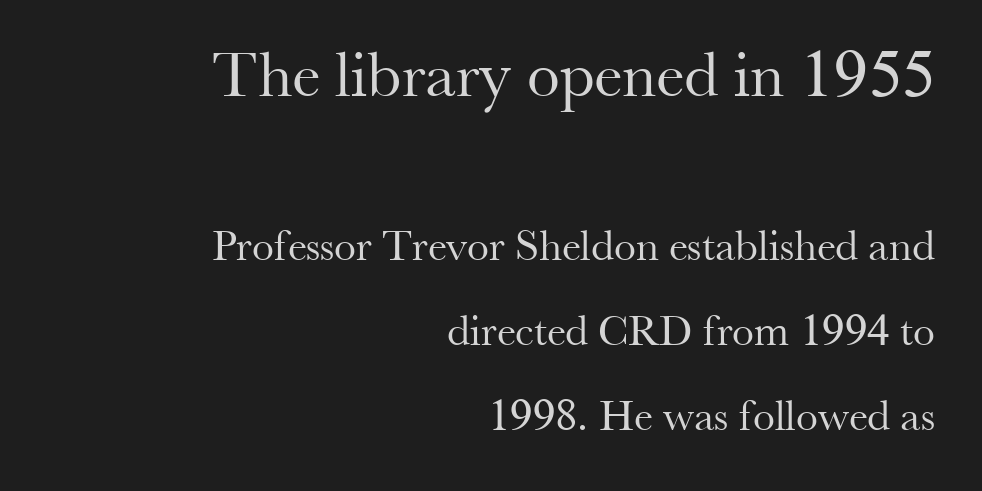
{"serif": "yes", "italic": "no", "bold": "no", "weight": "regular", "width": "normal", "stroke_contrast": "medium", "x_height": "small", "monospaced": "no", "underline": "no", "align": "right", "line_spacing": "loose", "line_spacing_ratio": 1.93, "letter_spacing": "normal", "letter_spacing_em": 0.0, "larger_block": "first", "size_ratio": 1.5, "glyph_px": 66}
